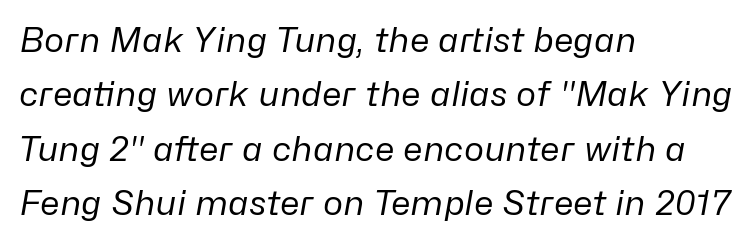
Compared with a centered layout, this one pins lines to the left instead. Compared with typical paragraphs, the rows here are spaced about the same. This sample has the flowing, uneven cadence of proportional lettering. How are the letters spaced? Ordinarily, with no added tracking. Has an underline been added? It has not. Each stroke keeps to a modest, everyday thickness or less.
